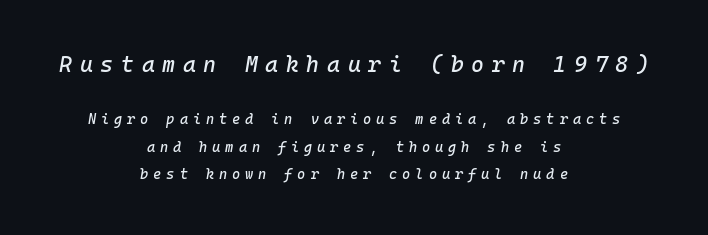
The image shows 22 px text type, italic (leaning right); set centered, loose line spacing (1.95x), unusually wide letter spacing (+0.35 em), not underlined; the first (top) block is 1.57x larger.
